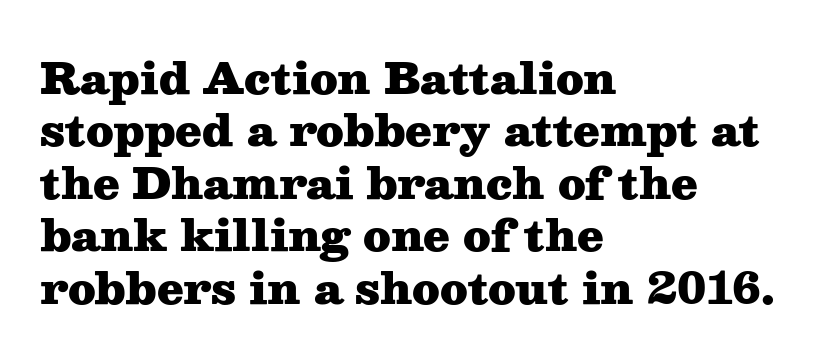
Q: Is the text bold? A: Yes.
Q: Is the text italic (slanted)? A: No, it is upright.
Q: Is the typeface a serif or a sans-serif typeface? A: Serif.
Q: Is the text underlined? A: No.
Q: How is the paragraph aligned? A: Left-aligned.
Q: Is the spacing between letters normal or unusually wide? A: Normal.
Q: Width (condensed, normal, or wide)? A: Wide.
Q: Stroke contrast? A: Medium.
Q: x-height? A: Medium.
Q: Monospaced? A: No.
